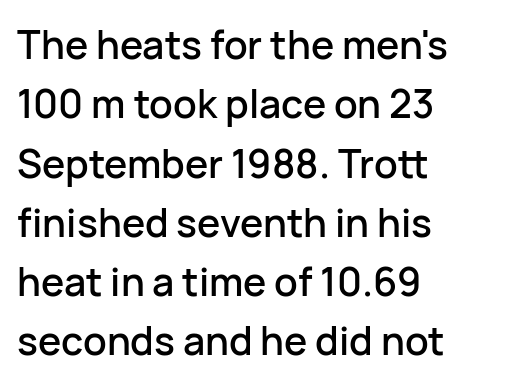
{"serif": "no", "italic": "no", "width": "normal", "stroke_contrast": "low", "x_height": "medium", "monospaced": "no", "underline": "no", "align": "left", "line_spacing": "normal", "line_spacing_ratio": 1.52, "letter_spacing": "normal", "letter_spacing_em": 0.0, "glyph_px": 39}
